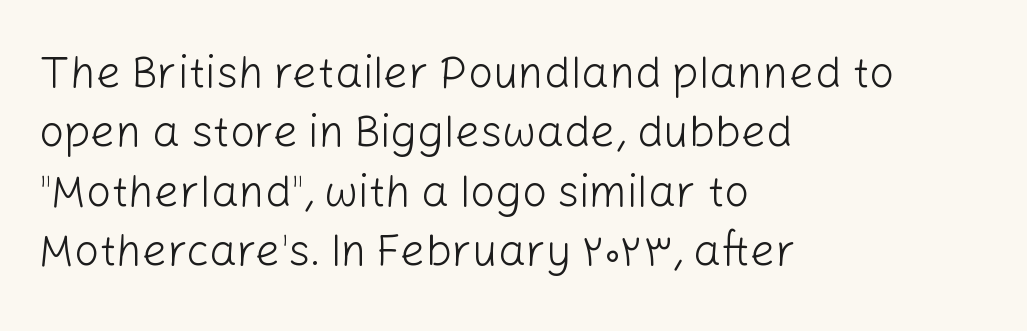
The face used here is proportionally spaced, like ordinary book or web type. Serif or sans? Sans — the stroke terminals are bare. The letterforms sit at book weight or below. Each line starts at the same left margin while the right side varies. Glance below the letters and you will spot only blank space.
